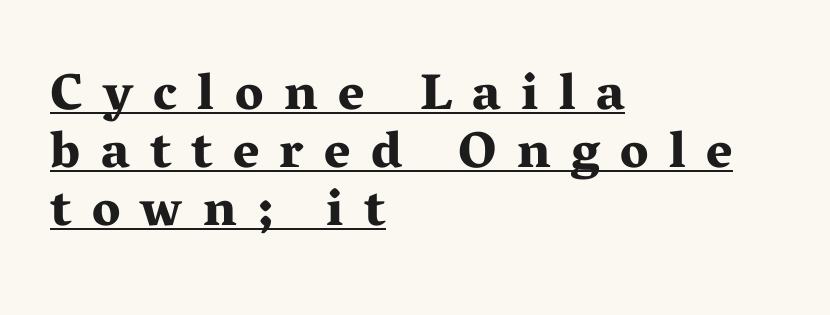
Q: Is the text bold? A: Yes.
Q: Is the text italic (slanted)? A: No, it is upright.
Q: Is the typeface a serif or a sans-serif typeface? A: Serif.
Q: Is the text underlined? A: Yes.
Q: How is the paragraph aligned? A: Left-aligned.
Q: Is the spacing between letters normal or unusually wide? A: Unusually wide.
Q: Is the spacing between lines tight, normal or loose? A: Tight.
Q: Width (condensed, normal, or wide)? A: Wide.
Q: Stroke contrast? A: Medium.
Q: x-height? A: Medium.
Q: Monospaced? A: No.
